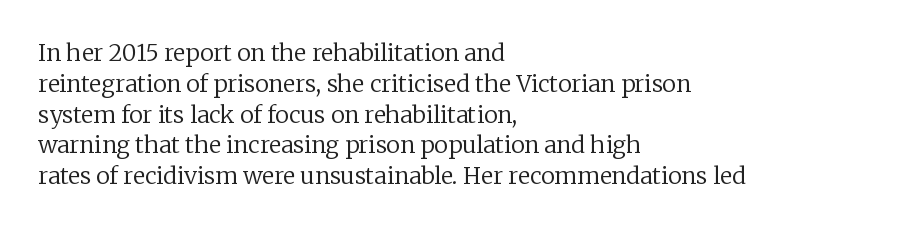
The image shows 23 px text type, upright; set left-aligned, normal line spacing (1.34x), normal letter spacing, not underlined.
